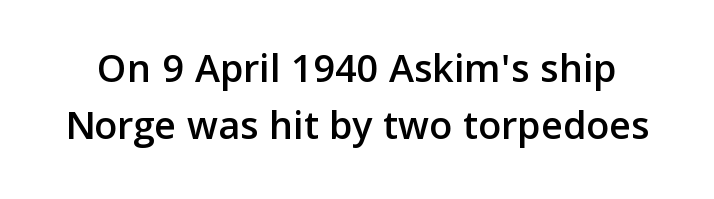
The image shows 42 px sans-serif type, upright; set normal line spacing (1.35x), normal letter spacing, not underlined; low stroke contrast and a medium x-height.
